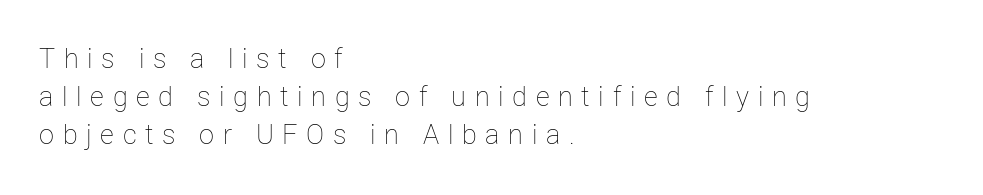
The image shows 27 px text type, upright; set left-aligned, normal line spacing (1.4x), unusually wide letter spacing (+0.32 em), not underlined.
